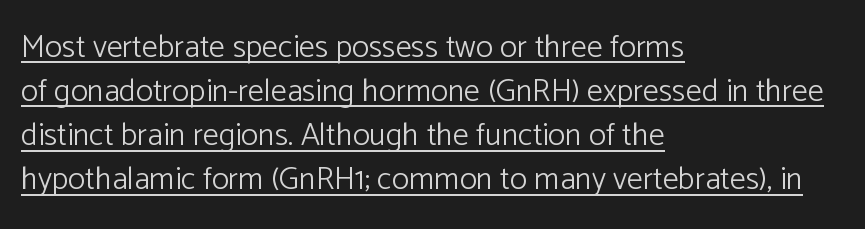
{"serif": "no", "italic": "no", "bold": "no", "weight": "light", "width": "normal", "stroke_contrast": "low", "x_height": "medium", "monospaced": "no", "underline": "yes", "align": "left", "line_spacing": "normal", "line_spacing_ratio": 1.38, "letter_spacing": "normal", "letter_spacing_em": 0.0, "glyph_px": 32}
